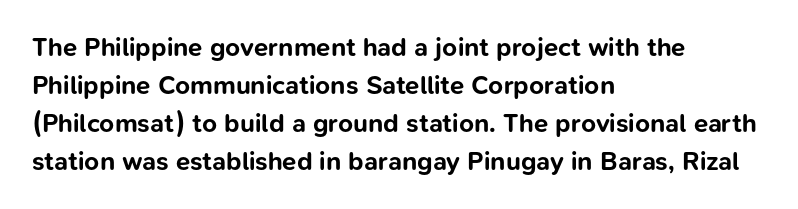
Q: Is the text bold? A: Yes.
Q: Is the text italic (slanted)? A: No, it is upright.
Q: Is the text underlined? A: No.
Q: How is the paragraph aligned? A: Left-aligned.
Q: Is the spacing between letters normal or unusually wide? A: Normal.
Q: Is the spacing between lines tight, normal or loose? A: Normal.
